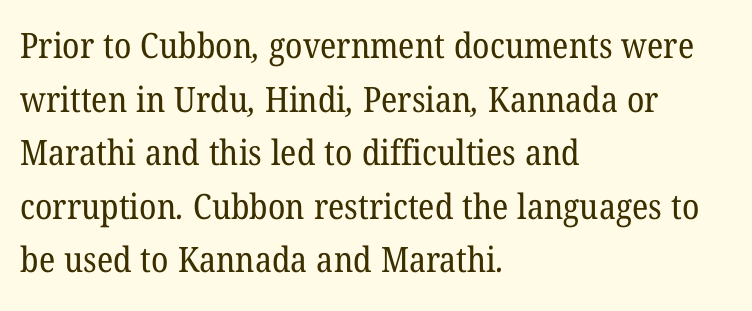
{"serif": "yes", "bold": "no", "weight": "regular", "width": "normal", "stroke_contrast": "low", "x_height": "medium", "monospaced": "no", "underline": "no", "align": "left", "line_spacing": "normal", "line_spacing_ratio": 1.53, "letter_spacing": "normal", "letter_spacing_em": 0.0, "glyph_px": 35}
